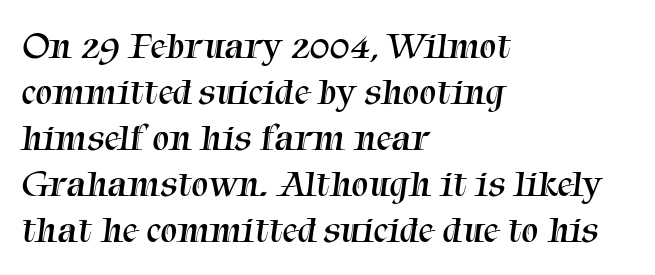
Q: Is the text bold? A: No.
Q: Is the typeface a serif or a sans-serif typeface? A: Serif.
Q: Is the text underlined? A: No.
Q: How is the paragraph aligned? A: Left-aligned.
Q: Is the spacing between letters normal or unusually wide? A: Normal.
Q: Width (condensed, normal, or wide)? A: Normal.
Q: Stroke contrast? A: Medium.
Q: x-height? A: Medium.
Q: Monospaced? A: No.
